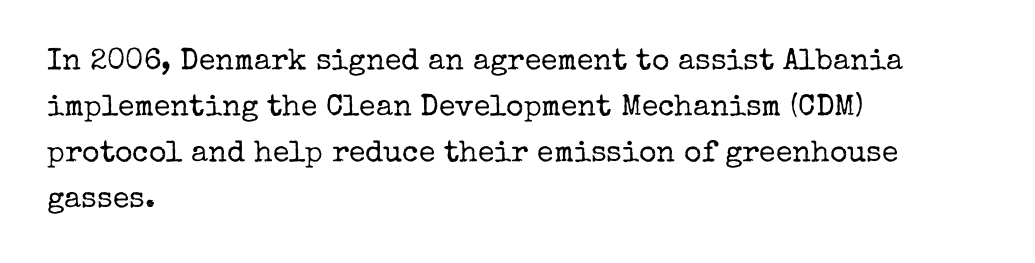
Q: Is the text bold? A: No.
Q: Is the text italic (slanted)? A: No, it is upright.
Q: Is the typeface a serif or a sans-serif typeface? A: Serif.
Q: Is the text underlined? A: No.
Q: How is the paragraph aligned? A: Left-aligned.
Q: Is the spacing between letters normal or unusually wide? A: Normal.
Q: Is the spacing between lines tight, normal or loose? A: Normal.
Q: Width (condensed, normal, or wide)? A: Normal.
Q: Stroke contrast? A: Low.
Q: x-height? A: Medium.
Q: Monospaced? A: No.
